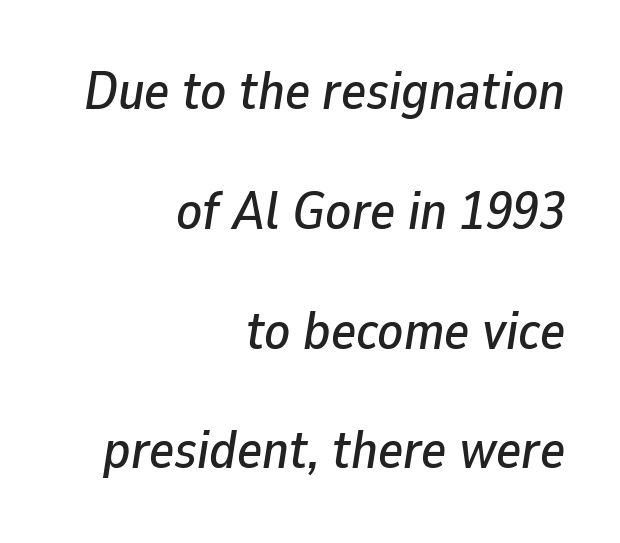
{"italic": "yes", "lean": "right", "slant_degrees": 9, "width": "normal", "stroke_contrast": "low", "x_height": "medium", "monospaced": "no", "underline": "no", "align": "right", "line_spacing": "loose", "line_spacing_ratio": 2.26, "letter_spacing": "normal", "letter_spacing_em": 0.0, "glyph_px": 53}
